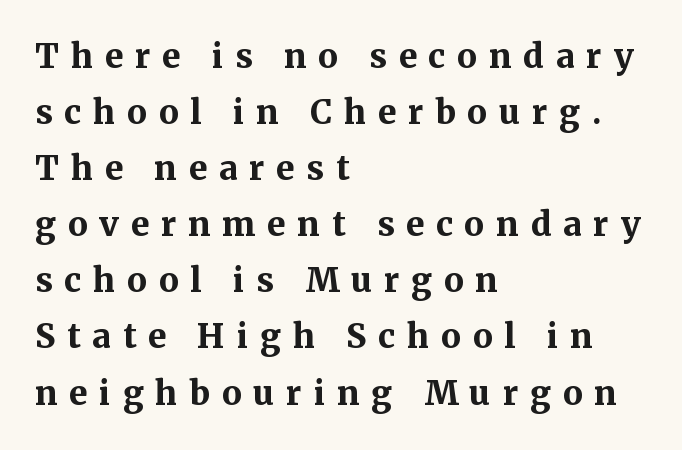
Q: Is the text bold? A: Yes.
Q: Is the text italic (slanted)? A: No, it is upright.
Q: Is the typeface a serif or a sans-serif typeface? A: Serif.
Q: Is the text underlined? A: No.
Q: How is the paragraph aligned? A: Left-aligned.
Q: Is the spacing between letters normal or unusually wide? A: Unusually wide.
Q: Is the spacing between lines tight, normal or loose? A: Normal.
Q: Width (condensed, normal, or wide)? A: Normal.
Q: Stroke contrast? A: Medium.
Q: x-height? A: Medium.
Q: Monospaced? A: No.
